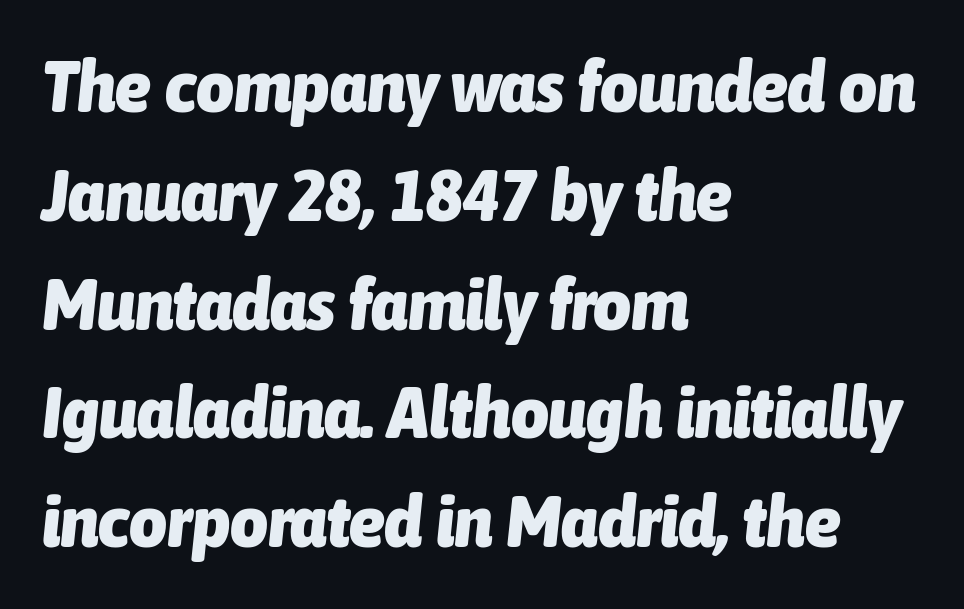
In CSS terms this would be text-align: left. The gaps between neighbouring characters are ordinary and unremarkable. The rendering applies a slant to the glyphs. Vertical spacing — default. The letters are bold, with thick, heavy strokes.
